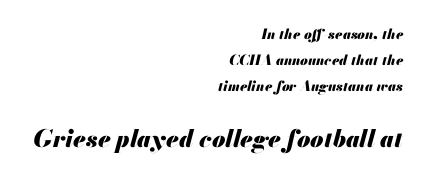
Q: Is the text bold? A: Yes.
Q: Is the text italic (slanted)? A: Yes, it leans right by about 13 degrees.
Q: Is the text underlined? A: No.
Q: How is the paragraph aligned? A: Right-aligned.
Q: Is the spacing between letters normal or unusually wide? A: Normal.
Q: Which block of text is set in a larger size, the first (top) or the second (bottom)? A: The second (bottom) one.
